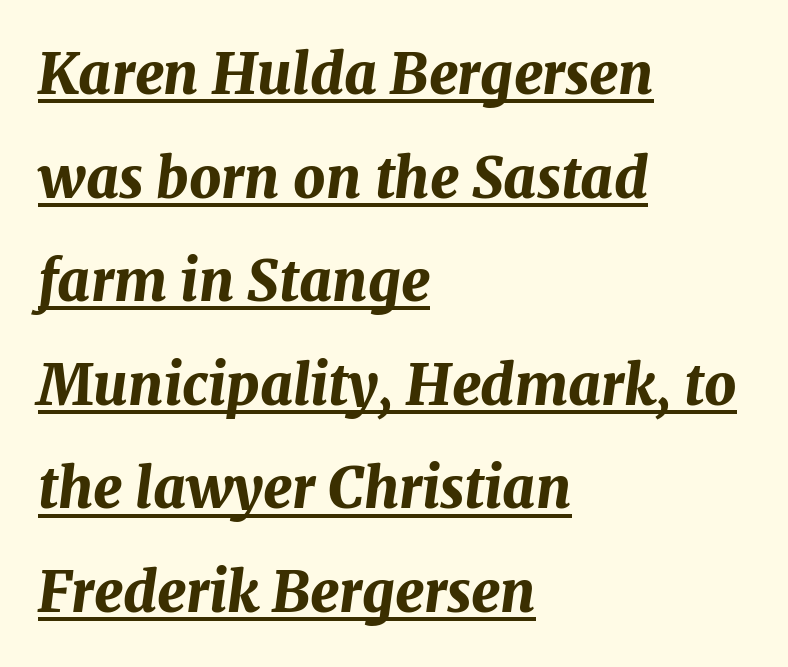
The image shows 56 px bold type, italic (leaning right); set left-aligned, line spacing 1.85x, normal letter spacing, underlined; medium stroke contrast and a medium x-height.
